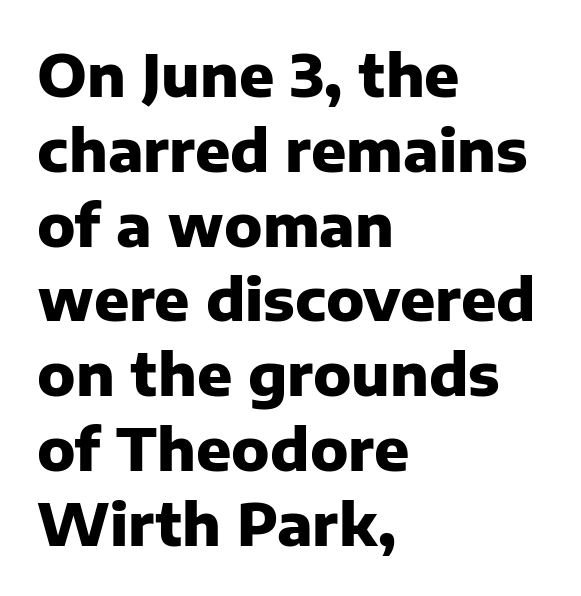
Q: Is the text bold? A: Yes.
Q: Is the text italic (slanted)? A: No, it is upright.
Q: Is the typeface a serif or a sans-serif typeface? A: Sans-serif.
Q: Is the text underlined? A: No.
Q: How is the paragraph aligned? A: Left-aligned.
Q: Is the spacing between letters normal or unusually wide? A: Normal.
Q: Is the spacing between lines tight, normal or loose? A: Normal.
Q: Width (condensed, normal, or wide)? A: Normal.
Q: Stroke contrast? A: Low.
Q: x-height? A: Medium.
Q: Monospaced? A: No.
